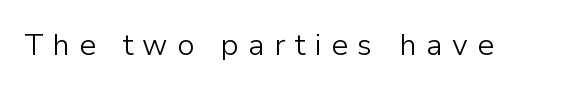
The image shows 30 px light sans-serif type, upright; set unusually wide letter spacing (+0.31 em), not underlined; low stroke contrast and a medium x-height.
